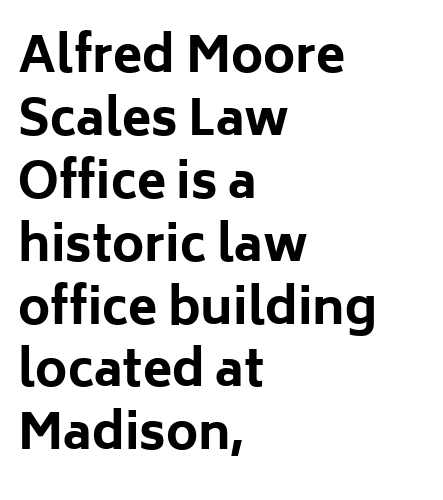
{"serif": "no", "italic": "no", "bold": "yes", "weight": "bold", "width": "normal", "stroke_contrast": "low", "x_height": "medium", "monospaced": "no", "underline": "no", "align": "left", "line_spacing": "normal", "line_spacing_ratio": 1.31, "letter_spacing": "normal", "letter_spacing_em": 0.0, "glyph_px": 48}
